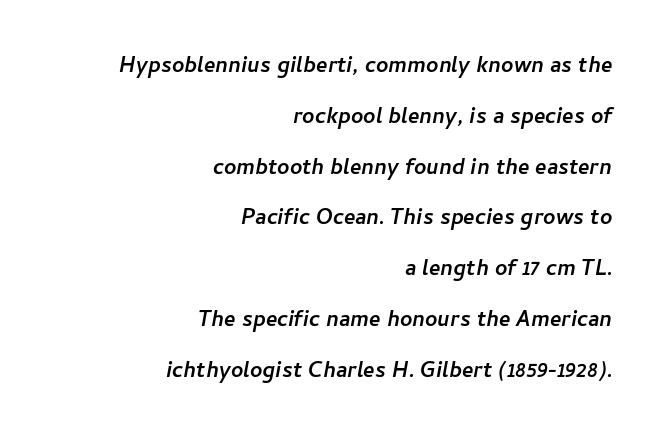
The image shows 27 px text type; set right-aligned, line spacing 1.88x, normal letter spacing, not underlined.
